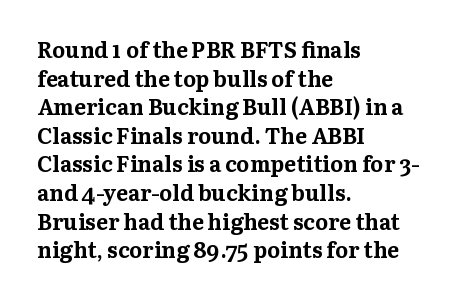
Teacher's note: observe the even left margin — that is flush-left alignment. You can tell it's not italic because the verticals are truly vertical. Words float on clear page, feet unadorned. The letterforms sit shoulder to shoulder at normal distance.
